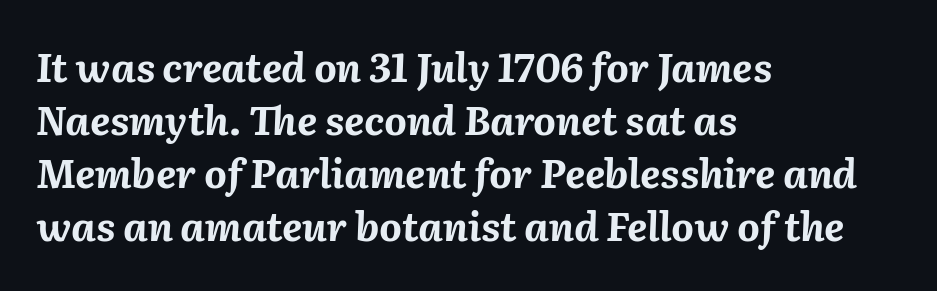
{"italic": "yes", "lean": "right", "slant_degrees": 2, "bold": "yes", "weight": "bold", "width": "normal", "stroke_contrast": "medium", "x_height": "medium", "monospaced": "no", "underline": "no", "align": "left", "line_spacing": "normal", "line_spacing_ratio": 1.36, "letter_spacing": "normal", "letter_spacing_em": 0.0, "glyph_px": 39}
